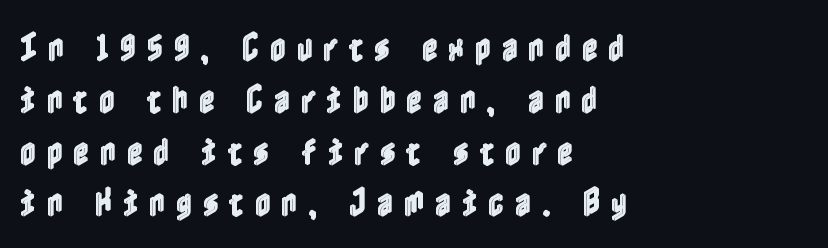
{"italic": "no", "width": "condensed", "x_height": "medium", "underline": "no", "align": "left", "line_spacing": "normal", "line_spacing_ratio": 1.67, "letter_spacing": "wide", "letter_spacing_em": 0.34, "glyph_px": 31}
